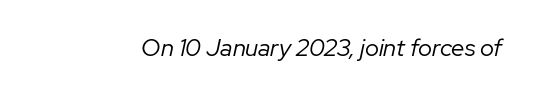
The image shows 24 px text type, italic (leaning right); set normal letter spacing, not underlined.
